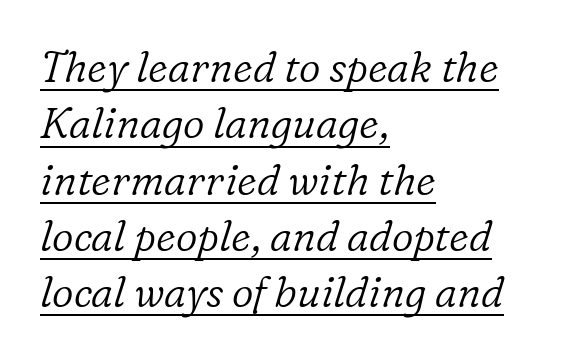
The whole block is typeset with a tilt. The typesetter chose a ragged-right arrangement here. The letterforms sit at book weight or below. The string is rendered with underlining switched on. Honestly, the letter spacing is just normal — you wouldn't notice it. The glyphs in this specimen are seriffed.
